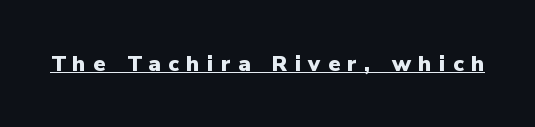
{"italic": "no", "bold": "yes", "underline": "yes", "letter_spacing": "wide", "letter_spacing_em": 0.34, "glyph_px": 22}
